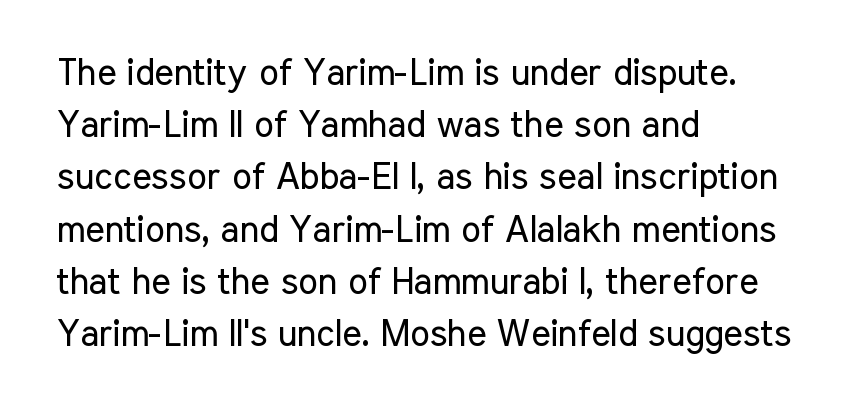
{"serif": "no", "italic": "no", "bold": "no", "weight": "regular", "width": "condensed", "stroke_contrast": "low", "x_height": "medium", "monospaced": "no", "underline": "no", "align": "left", "line_spacing": "normal", "line_spacing_ratio": 1.41, "letter_spacing": "normal", "letter_spacing_em": 0.0, "glyph_px": 37}
